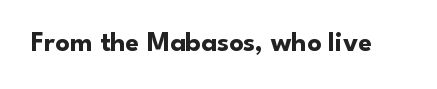
{"serif": "no", "italic": "no", "bold": "yes", "weight": "bold", "width": "normal", "stroke_contrast": "low", "x_height": "small", "monospaced": "no", "underline": "no", "letter_spacing": "normal", "letter_spacing_em": 0.0, "glyph_px": 28}
